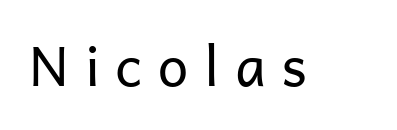
Q: Is the text bold? A: No.
Q: Is the text italic (slanted)? A: No, it is upright.
Q: Is the typeface a serif or a sans-serif typeface? A: Sans-serif.
Q: Is the text underlined? A: No.
Q: Is the spacing between letters normal or unusually wide? A: Unusually wide.
Q: Width (condensed, normal, or wide)? A: Normal.
Q: Stroke contrast? A: Low.
Q: x-height? A: Medium.
Q: Monospaced? A: No.
